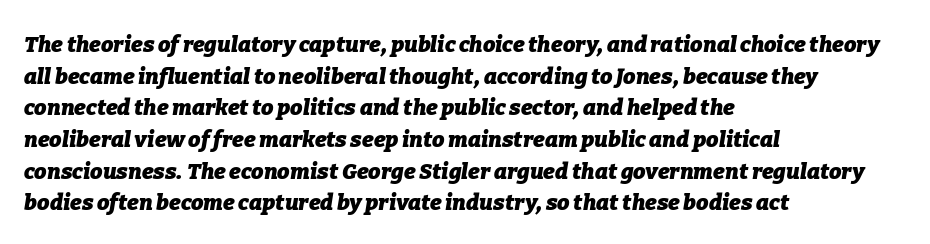
Q: Is the text bold? A: Yes.
Q: Is the text italic (slanted)? A: Yes, it leans right by about 9 degrees.
Q: Is the text underlined? A: No.
Q: How is the paragraph aligned? A: Left-aligned.
Q: Is the spacing between letters normal or unusually wide? A: Normal.
Q: Is the spacing between lines tight, normal or loose? A: Normal.
